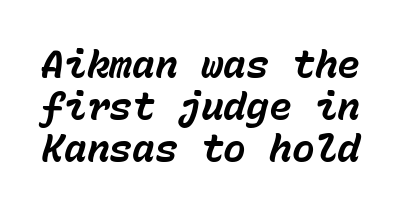
{"italic": "yes", "lean": "right", "slant_degrees": 15, "bold": "yes", "weight": "bold", "width": "normal", "stroke_contrast": "low", "x_height": "medium", "monospaced": "yes", "underline": "no", "line_spacing": "tight", "line_spacing_ratio": 1.11, "letter_spacing": "normal", "letter_spacing_em": 0.0, "glyph_px": 38}
